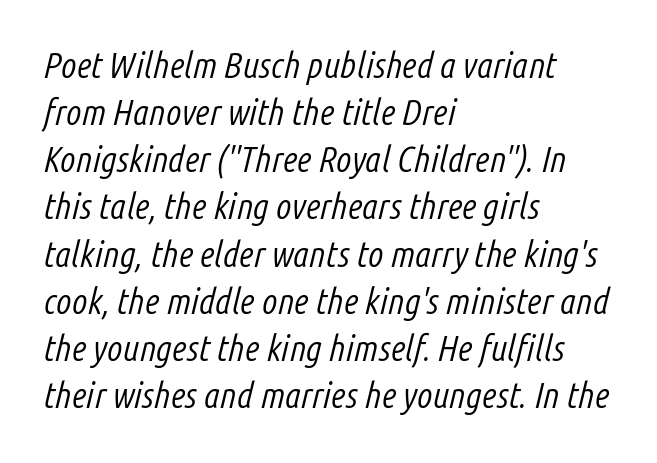
The image shows 36 px light, condensed type, italic (leaning right); set left-aligned, normal line spacing (1.31x), normal letter spacing, not underlined; low stroke contrast and a medium x-height.
